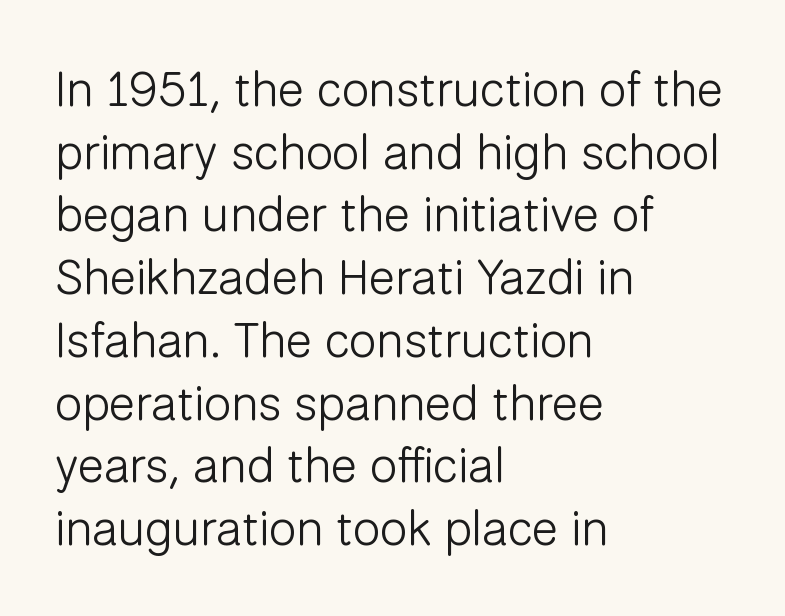
{"serif": "no", "italic": "no", "bold": "no", "weight": "light", "width": "normal", "stroke_contrast": "low", "x_height": "medium", "monospaced": "no", "underline": "no", "align": "left", "line_spacing": "normal", "line_spacing_ratio": 1.28, "letter_spacing": "normal", "letter_spacing_em": 0.0, "glyph_px": 49}
